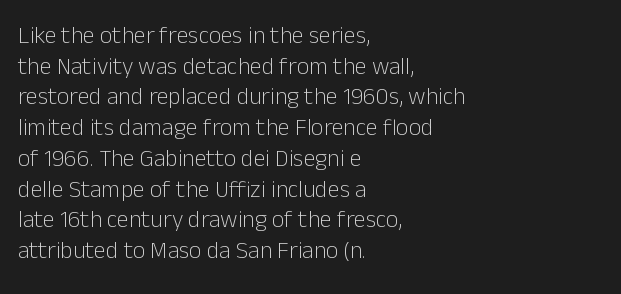
Q: Is the text bold? A: No.
Q: Is the text italic (slanted)? A: No, it is upright.
Q: Is the text underlined? A: No.
Q: How is the paragraph aligned? A: Left-aligned.
Q: Is the spacing between letters normal or unusually wide? A: Normal.
Q: Is the spacing between lines tight, normal or loose? A: Normal.
